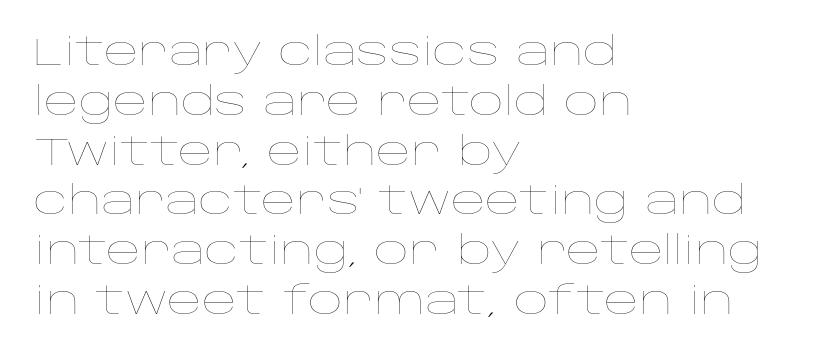
Q: Is the text bold? A: No.
Q: Is the text italic (slanted)? A: No, it is upright.
Q: Is the text underlined? A: No.
Q: How is the paragraph aligned? A: Left-aligned.
Q: Is the spacing between letters normal or unusually wide? A: Normal.
Q: Is the spacing between lines tight, normal or loose? A: Normal.
Q: Width (condensed, normal, or wide)? A: Wide.
Q: Stroke contrast? A: Low.
Q: x-height? A: Large.
Q: Monospaced? A: No.
